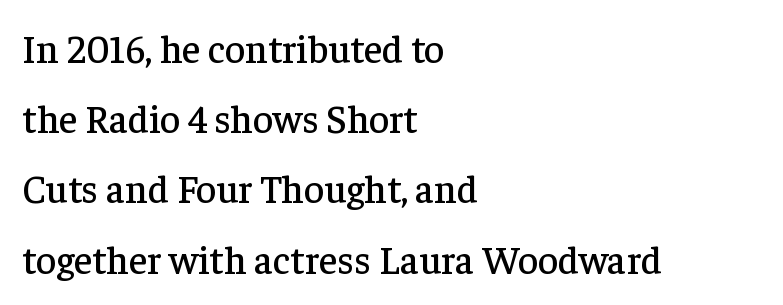
The image shows 39 px serif type, upright; set left-aligned, line spacing 1.8x, normal letter spacing, not underlined; low stroke contrast and a medium x-height.
